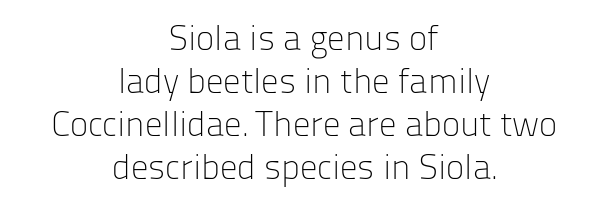
Q: Is the text bold? A: No.
Q: Is the text italic (slanted)? A: No, it is upright.
Q: Is the typeface a serif or a sans-serif typeface? A: Sans-serif.
Q: Is the text underlined? A: No.
Q: How is the paragraph aligned? A: Centered.
Q: Is the spacing between letters normal or unusually wide? A: Normal.
Q: Width (condensed, normal, or wide)? A: Normal.
Q: Stroke contrast? A: Low.
Q: x-height? A: Medium.
Q: Monospaced? A: No.
